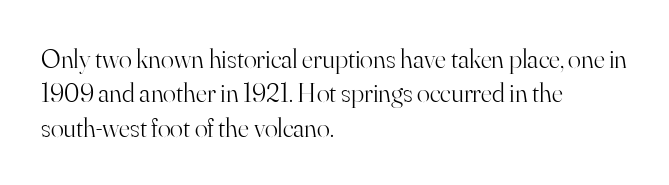
Q: Is the text bold? A: No.
Q: Is the text italic (slanted)? A: No, it is upright.
Q: Is the text underlined? A: No.
Q: How is the paragraph aligned? A: Left-aligned.
Q: Is the spacing between letters normal or unusually wide? A: Normal.
Q: Is the spacing between lines tight, normal or loose? A: Normal.
